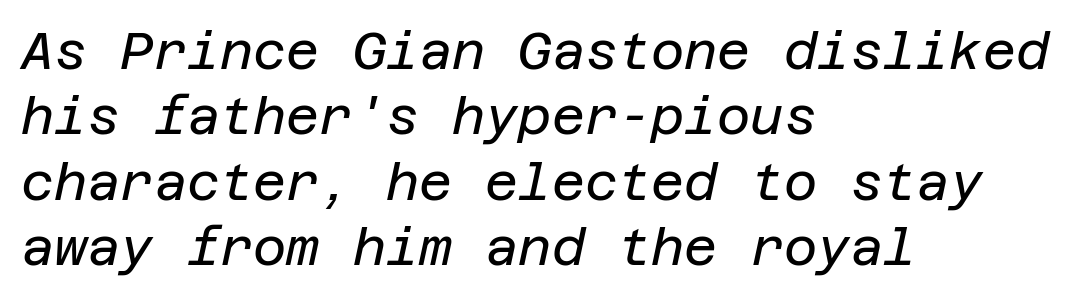
{"italic": "yes", "lean": "right", "slant_degrees": 12, "bold": "no", "weight": "regular", "width": "normal", "stroke_contrast": "low", "x_height": "large", "underline": "no", "align": "left", "line_spacing": "normal", "line_spacing_ratio": 1.28, "letter_spacing": "normal", "letter_spacing_em": 0.0, "glyph_px": 51}
